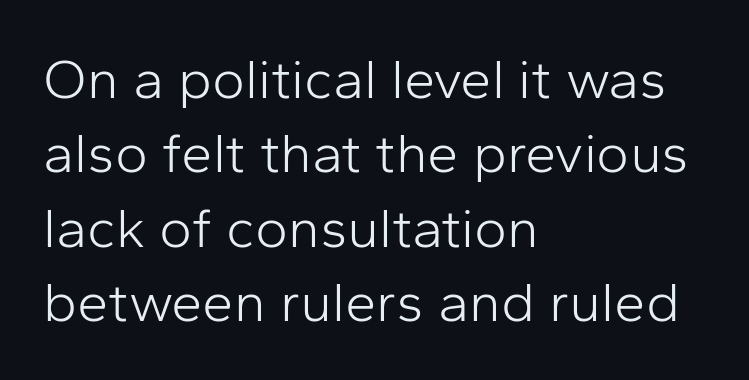
The image shows 56 px light sans-serif type, upright; set left-aligned, normal line spacing (1.33x), normal letter spacing, not underlined; low stroke contrast and a medium x-height.
